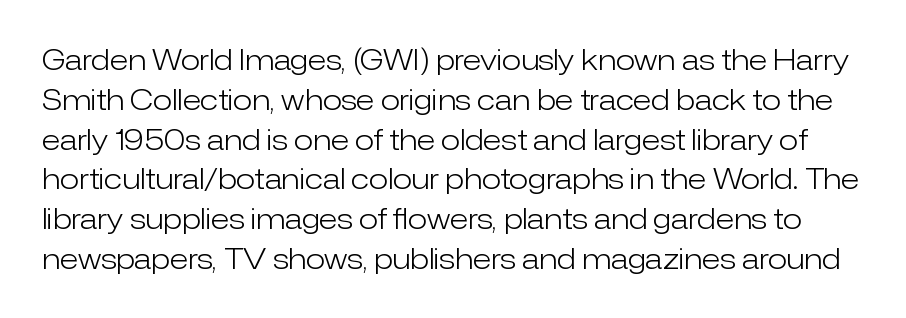
The image shows 28 px light sans-serif type, upright; set normal line spacing (1.42x), normal letter spacing, not underlined; low stroke contrast and a medium x-height.
